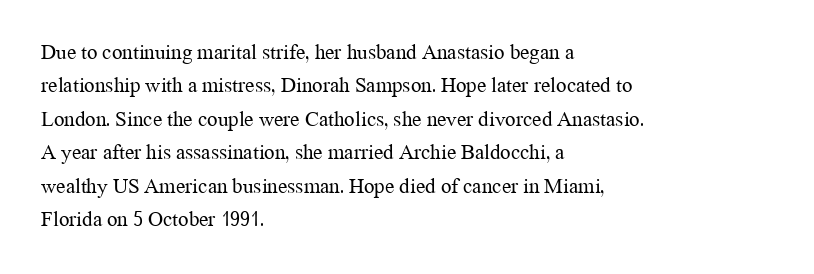
The image shows 21 px text type, upright; set left-aligned, normal line spacing (1.59x), normal letter spacing, not underlined.
